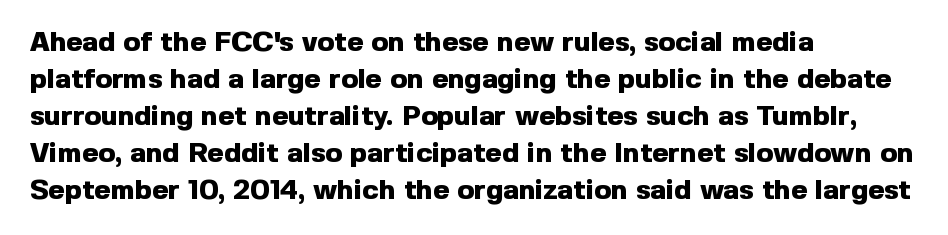
Normally led — the rows are evenly, conventionally spaced. Every row of glyphs begins at an identical x-position on the left. Look at the stroke-to-counter ratio: heavy, a bold. In terms of letterspacing, this is plain default setting. Type without underlining. Is this a fixed-width face? No — the glyphs have proportional, varying widths.
